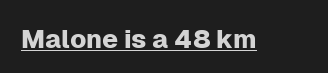
Posture: vertical. Is the letter spacing exaggerated? No — it looks like the ordinary default. These characters rest on top of a visible drawn line.
